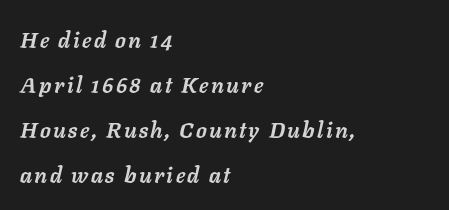
The image shows 22 px bold type, italic (leaning right); set left-aligned, loose line spacing (2.04x), not underlined.
